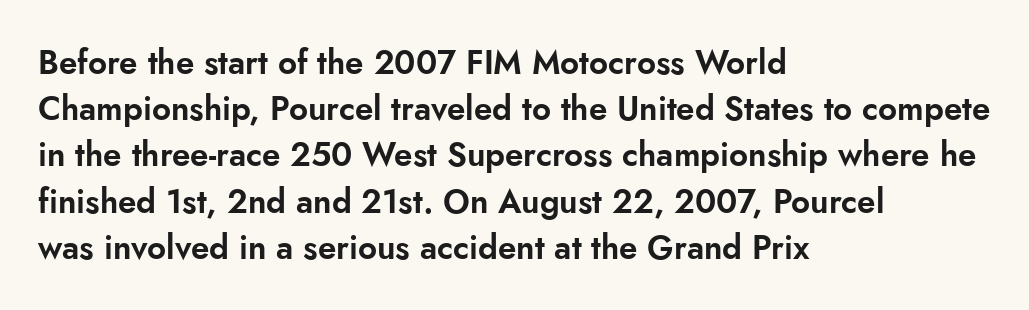
The image shows 33 px sans-serif type, upright; set left-aligned, normal line spacing (1.4x), normal letter spacing, not underlined; low stroke contrast and a small x-height.
